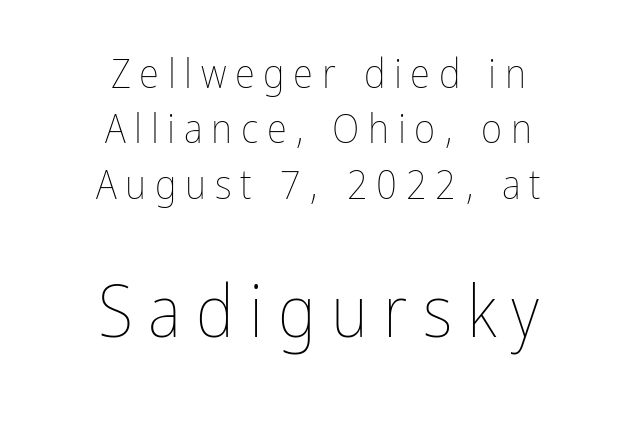
{"italic": "no", "bold": "no", "weight": "thin", "width": "condensed", "stroke_contrast": "low", "x_height": "medium", "monospaced": "no", "underline": "no", "align": "center", "line_spacing": "normal", "line_spacing_ratio": 1.35, "letter_spacing": "wide", "letter_spacing_em": 0.21, "larger_block": "second", "size_ratio": 1.76, "glyph_px": 72}
